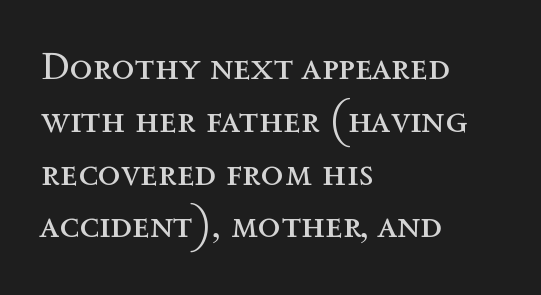
The image shows 38 px regular-weight type, upright; set left-aligned, normal line spacing (1.39x), normal letter spacing, not underlined; a medium x-height.
